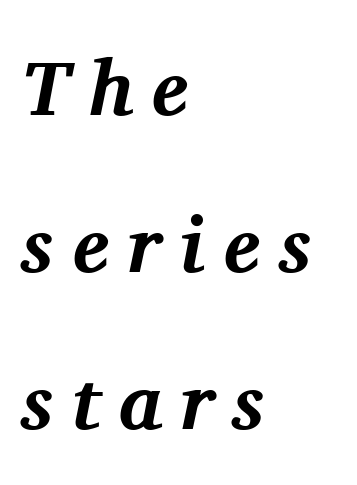
Baseline-to-baseline distance is far greater than the letter height. Spacing verdict: proportional, widths tailored to each character. Strong, thick strokes mark this as bold type. Letter spacing: wide. Line beginnings align vertically; line endings do not. Letters rest on an invisible, unmarked baseline.
